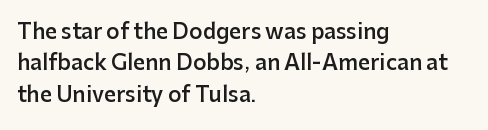
The image shows 21 px text type, upright; set left-aligned, normal line spacing (1.49x), normal letter spacing, not underlined.
